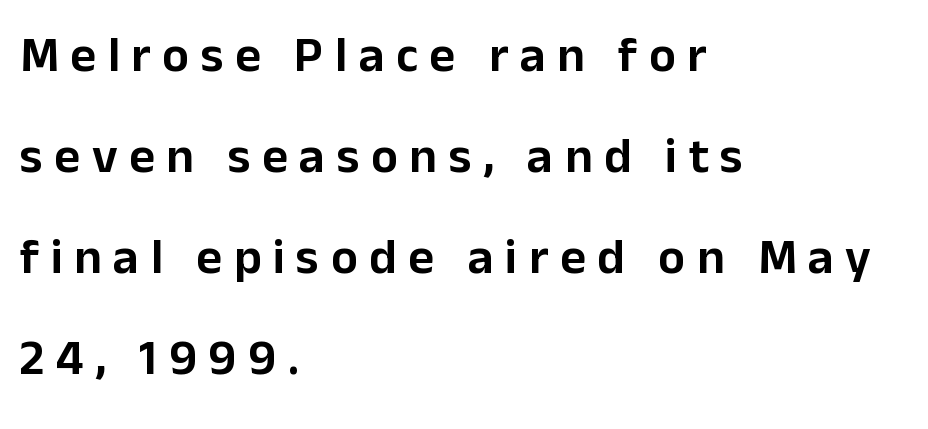
Q: Is the text italic (slanted)? A: No, it is upright.
Q: Is the typeface a serif or a sans-serif typeface? A: Sans-serif.
Q: Is the text underlined? A: No.
Q: How is the paragraph aligned? A: Left-aligned.
Q: Is the spacing between letters normal or unusually wide? A: Unusually wide.
Q: Is the spacing between lines tight, normal or loose? A: Loose.
Q: Width (condensed, normal, or wide)? A: Normal.
Q: Stroke contrast? A: Low.
Q: x-height? A: Medium.
Q: Monospaced? A: No.
